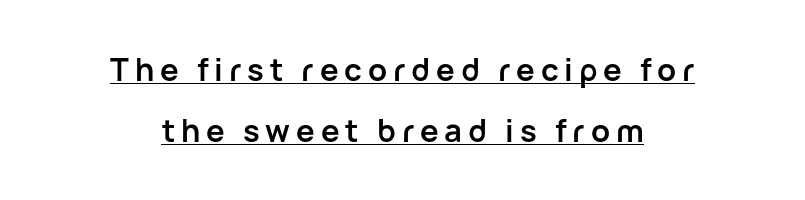
The image shows 31 px semibold sans-serif type, upright; set centered, loose line spacing (1.98x), underlined; low stroke contrast and a medium x-height.
